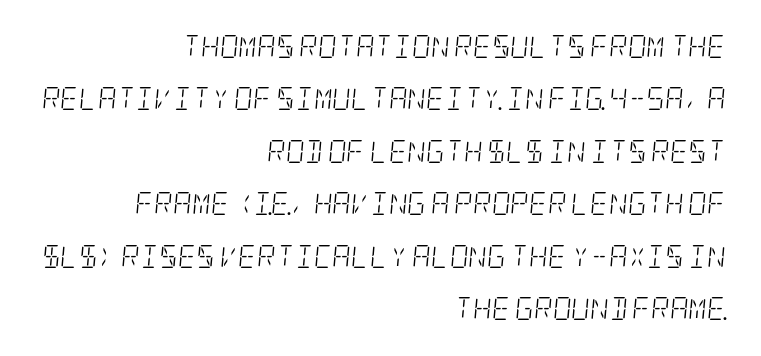
Q: Is the text bold? A: No.
Q: Is the text italic (slanted)? A: Yes, it leans right by about 5 degrees.
Q: Is the text underlined? A: No.
Q: How is the paragraph aligned? A: Right-aligned.
Q: Is the spacing between letters normal or unusually wide? A: Normal.
Q: Is the spacing between lines tight, normal or loose? A: Loose.
